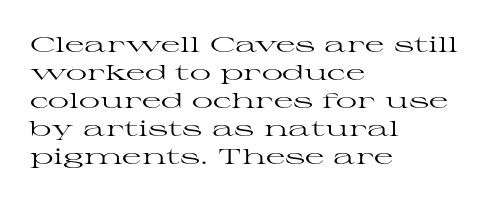
{"italic": "no", "bold": "no", "underline": "no", "align": "left", "line_spacing": "normal", "line_spacing_ratio": 1.33, "letter_spacing": "normal", "letter_spacing_em": 0.0, "glyph_px": 21}
